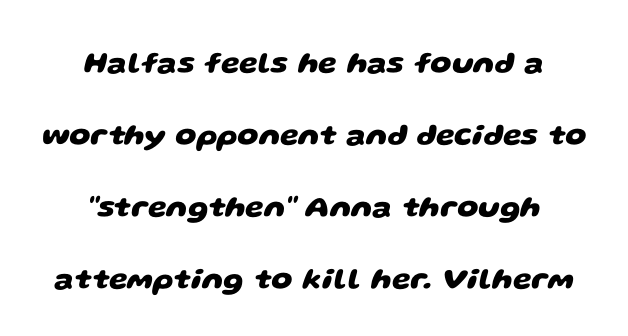
Q: Is the text bold? A: Yes.
Q: Is the typeface a serif or a sans-serif typeface? A: Sans-serif.
Q: Is the text underlined? A: No.
Q: How is the paragraph aligned? A: Centered.
Q: Is the spacing between letters normal or unusually wide? A: Normal.
Q: Is the spacing between lines tight, normal or loose? A: Loose.
Q: Width (condensed, normal, or wide)? A: Wide.
Q: Stroke contrast? A: Low.
Q: x-height? A: Large.
Q: Monospaced? A: No.
